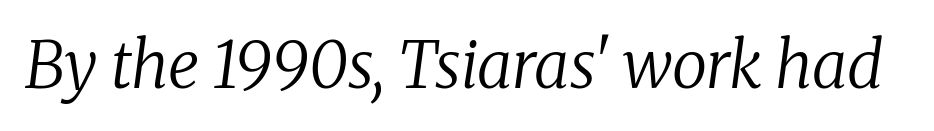
What kind of face is this? One with serifs. Anything drawn beneath the words? Only blank space. The horizontal fit of the characters is conventional and even. Caption: face not bold, strokes unweighted. Here the designer chose a conventional face with non-uniform glyph widths.
